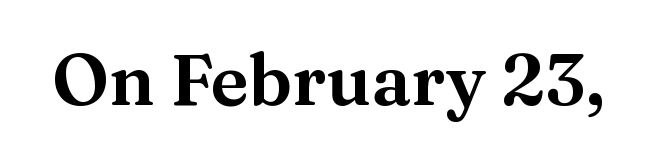
{"serif": "yes", "italic": "no", "width": "normal", "stroke_contrast": "medium", "x_height": "medium", "monospaced": "no", "underline": "no", "letter_spacing": "normal", "letter_spacing_em": 0.0, "glyph_px": 71}
